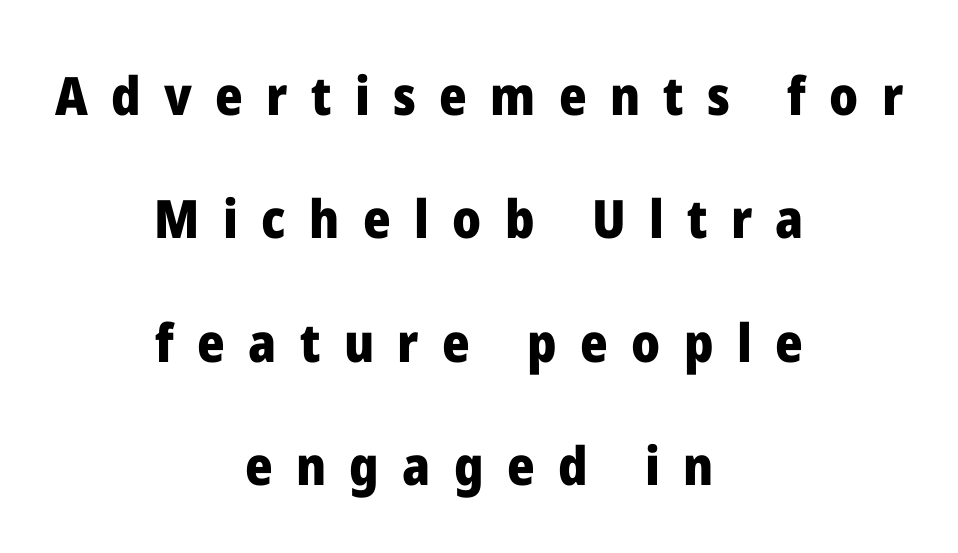
Q: Is the text bold? A: Yes.
Q: Is the text italic (slanted)? A: No, it is upright.
Q: Is the typeface a serif or a sans-serif typeface? A: Sans-serif.
Q: Is the text underlined? A: No.
Q: How is the paragraph aligned? A: Centered.
Q: Is the spacing between letters normal or unusually wide? A: Unusually wide.
Q: Is the spacing between lines tight, normal or loose? A: Loose.
Q: Width (condensed, normal, or wide)? A: Normal.
Q: Stroke contrast? A: Low.
Q: x-height? A: Medium.
Q: Monospaced? A: No.
